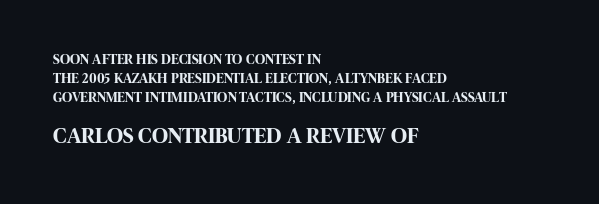
Q: Is the text bold? A: Yes.
Q: Is the text italic (slanted)? A: No, it is upright.
Q: Is the text underlined? A: No.
Q: How is the paragraph aligned? A: Left-aligned.
Q: Is the spacing between letters normal or unusually wide? A: Normal.
Q: Is the spacing between lines tight, normal or loose? A: Normal.
Q: Which block of text is set in a larger size, the first (top) or the second (bottom)? A: The second (bottom) one.
